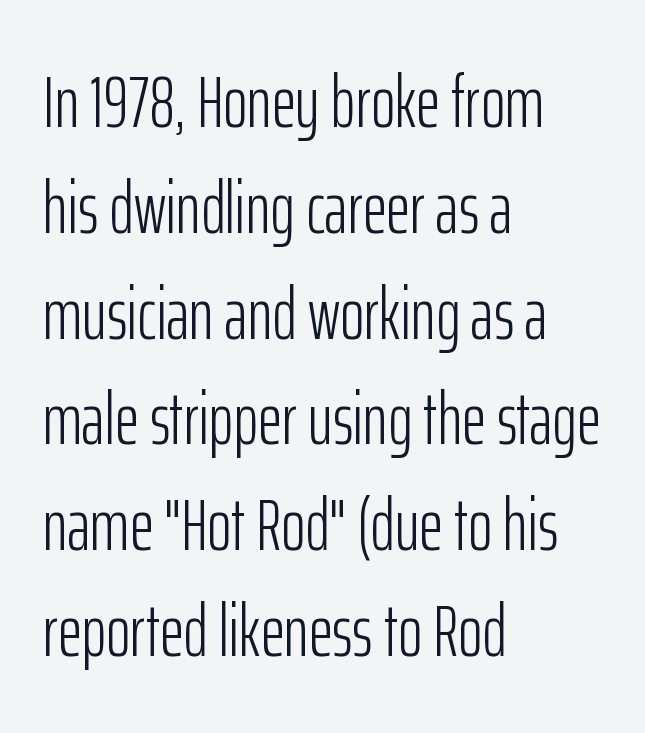
The image shows 74 px light, condensed sans-serif type, upright; set left-aligned, normal line spacing (1.43x), normal letter spacing, not underlined; low stroke contrast and a medium x-height.
